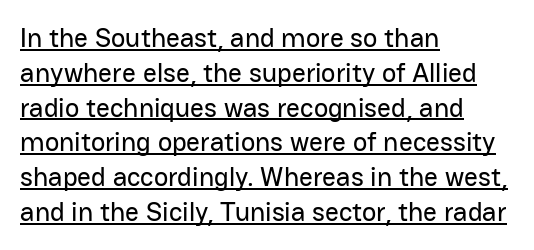
The image shows 27 px text type, upright; set left-aligned, normal line spacing (1.29x), normal letter spacing, underlined.
